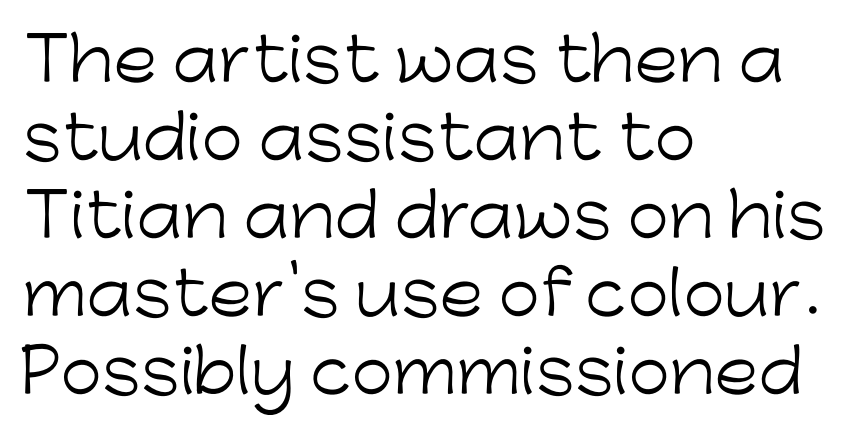
Q: Is the text bold? A: No.
Q: Is the text italic (slanted)? A: No, it is upright.
Q: Is the typeface a serif or a sans-serif typeface? A: Sans-serif.
Q: Is the text underlined? A: No.
Q: How is the paragraph aligned? A: Left-aligned.
Q: Is the spacing between letters normal or unusually wide? A: Normal.
Q: Is the spacing between lines tight, normal or loose? A: Normal.
Q: Width (condensed, normal, or wide)? A: Normal.
Q: Stroke contrast? A: Low.
Q: x-height? A: Medium.
Q: Monospaced? A: No.
